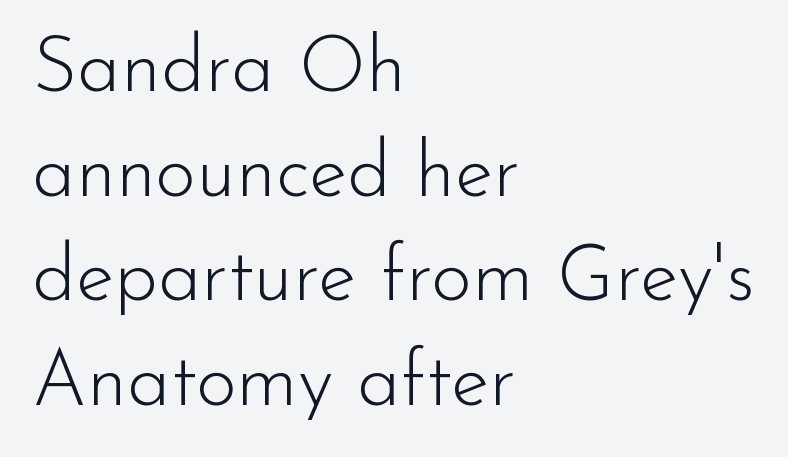
Q: Is the text bold? A: No.
Q: Is the text italic (slanted)? A: No, it is upright.
Q: Is the typeface a serif or a sans-serif typeface? A: Sans-serif.
Q: Is the text underlined? A: No.
Q: How is the paragraph aligned? A: Left-aligned.
Q: Is the spacing between letters normal or unusually wide? A: Normal.
Q: Is the spacing between lines tight, normal or loose? A: Normal.
Q: Width (condensed, normal, or wide)? A: Normal.
Q: Stroke contrast? A: Low.
Q: x-height? A: Small.
Q: Monospaced? A: No.
